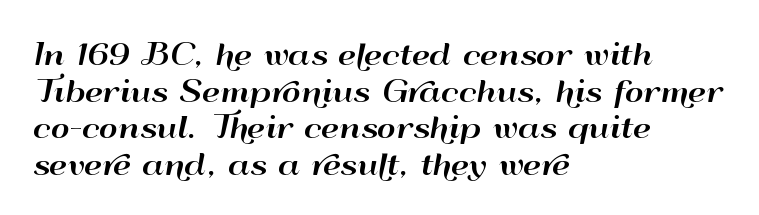
The image shows 29 px wide sans-serif type; set left-aligned, normal line spacing (1.26x), normal letter spacing, not underlined; high stroke contrast and a small x-height.
